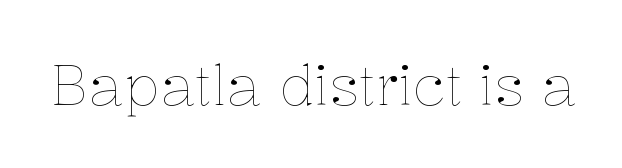
{"italic": "no", "bold": "no", "weight": "thin", "width": "normal", "stroke_contrast": "low", "x_height": "medium", "monospaced": "no", "underline": "no", "letter_spacing": "normal", "letter_spacing_em": 0.0, "glyph_px": 57}
